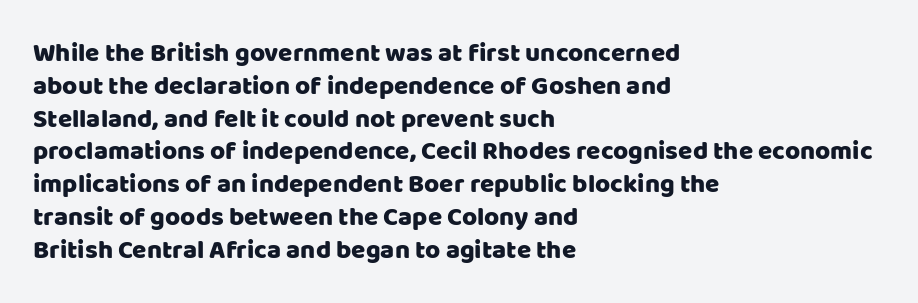
Each new line begins a customary step beneath the previous one. The passage shown is not underscored anywhere. Unlike italic type, these characters show no tilt at all. Casual observation: everything's shoved over to the left.
